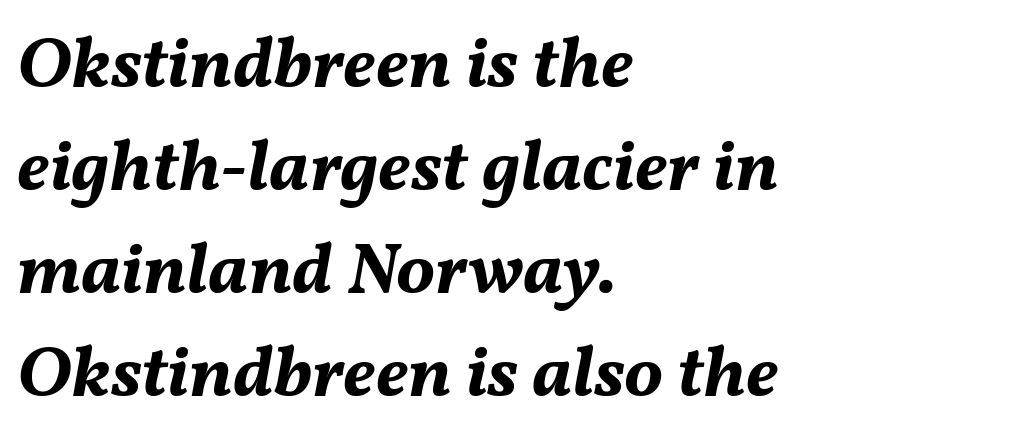
Q: Is the text bold? A: Yes.
Q: Is the text italic (slanted)? A: Yes, it leans right by about 11 degrees.
Q: Is the text underlined? A: No.
Q: How is the paragraph aligned? A: Left-aligned.
Q: Is the spacing between letters normal or unusually wide? A: Normal.
Q: Is the spacing between lines tight, normal or loose? A: Normal.
Q: Width (condensed, normal, or wide)? A: Normal.
Q: Stroke contrast? A: Medium.
Q: x-height? A: Medium.
Q: Monospaced? A: No.
